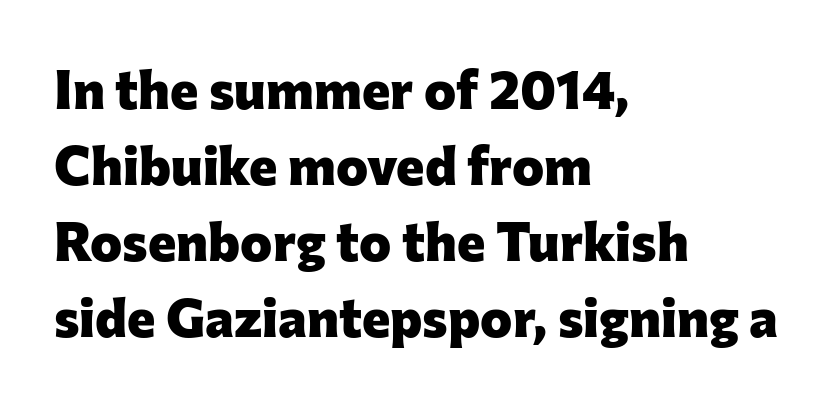
Q: Is the text bold? A: Yes.
Q: Is the text italic (slanted)? A: No, it is upright.
Q: Is the typeface a serif or a sans-serif typeface? A: Sans-serif.
Q: Is the text underlined? A: No.
Q: How is the paragraph aligned? A: Left-aligned.
Q: Is the spacing between letters normal or unusually wide? A: Normal.
Q: Is the spacing between lines tight, normal or loose? A: Normal.
Q: Width (condensed, normal, or wide)? A: Normal.
Q: Stroke contrast? A: Low.
Q: x-height? A: Medium.
Q: Monospaced? A: No.
